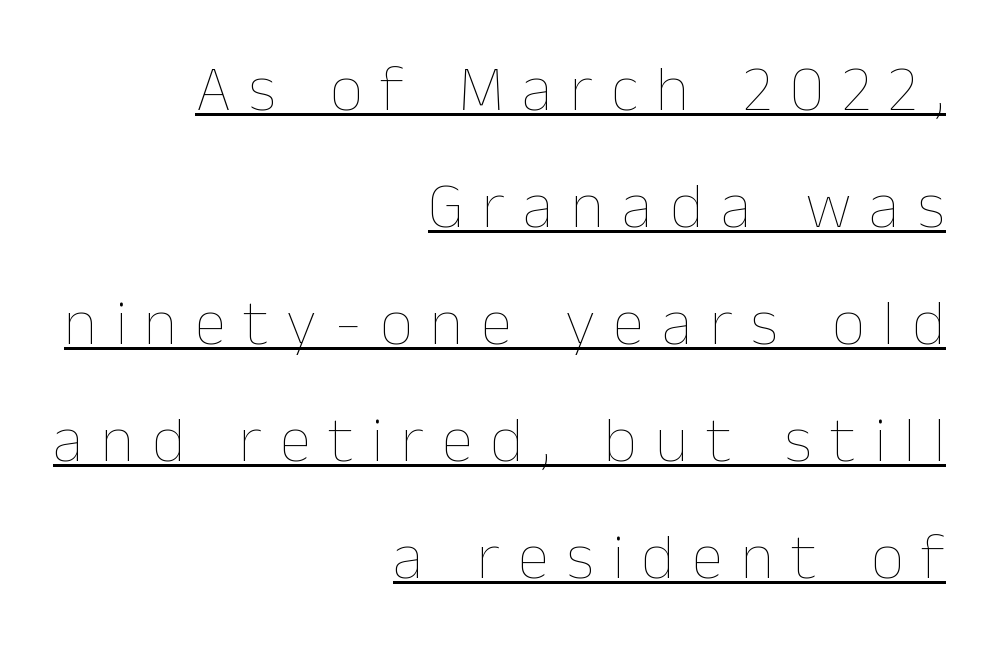
The image shows 65 px thin type, upright; set right-aligned, line spacing 1.8x, unusually wide letter spacing (+0.27 em), underlined; low stroke contrast and a medium x-height.
